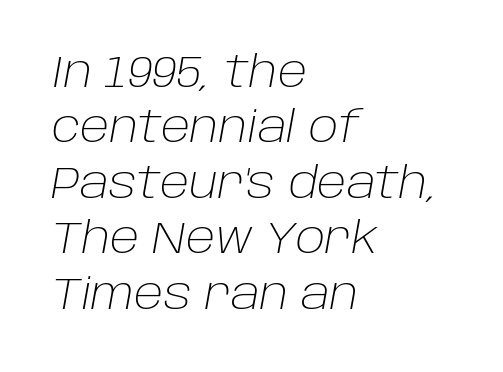
The image shows 44 px light type, italic (leaning right); set left-aligned, normal line spacing (1.26x), normal letter spacing, not underlined; low stroke contrast and a large x-height.
